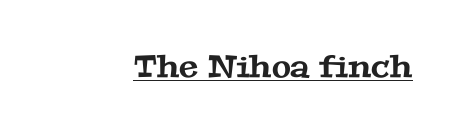
{"serif": "yes", "width": "wide", "stroke_contrast": "medium", "x_height": "medium", "monospaced": "no", "underline": "yes", "letter_spacing": "normal", "letter_spacing_em": 0.0, "glyph_px": 31}
